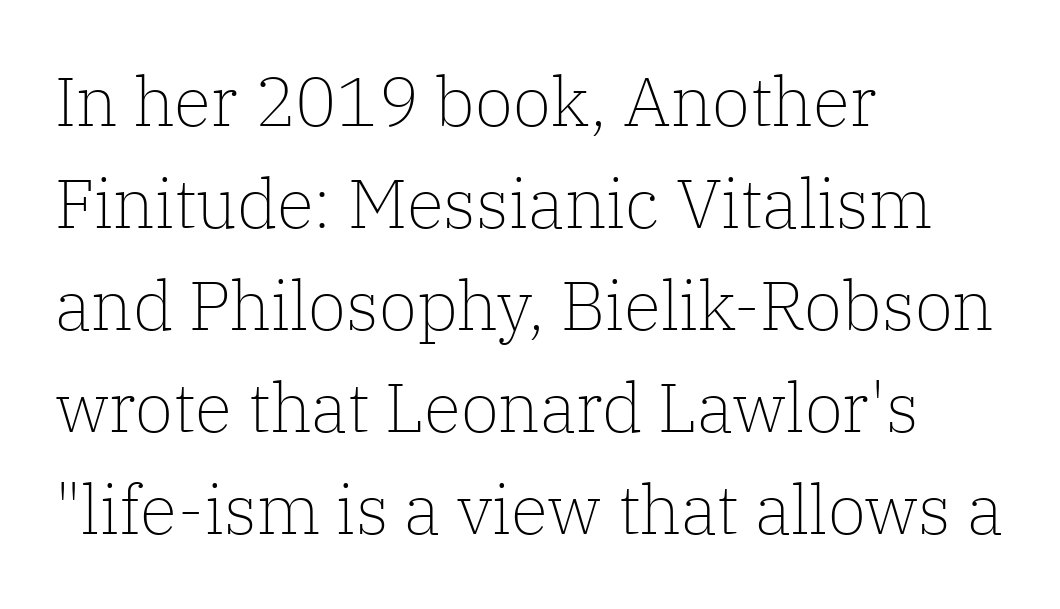
{"serif": "yes", "italic": "no", "bold": "no", "weight": "light", "width": "normal", "stroke_contrast": "low", "x_height": "medium", "monospaced": "no", "underline": "no", "align": "left", "line_spacing": "normal", "line_spacing_ratio": 1.48, "letter_spacing": "normal", "letter_spacing_em": 0.0, "glyph_px": 69}
